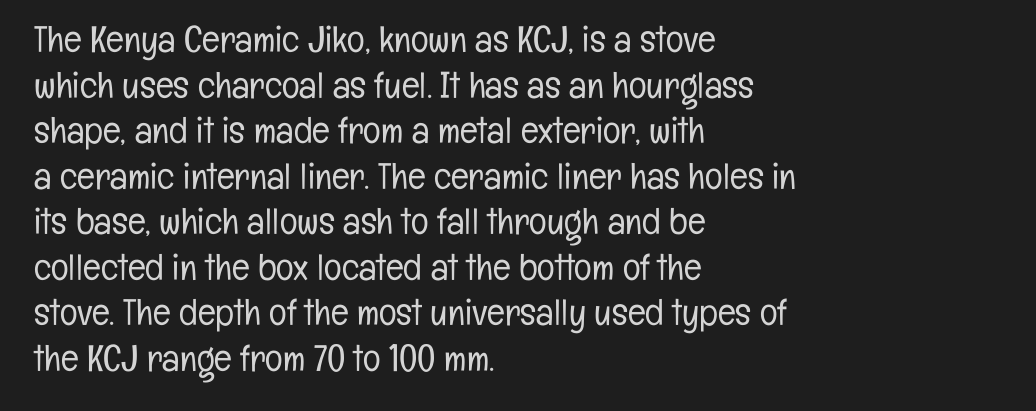
Tall strokes in this sample are plumb rather than angled. Plain, unruled lines of type. Characters follow at the spacing the type designer built in. This sample has the flowing, uneven cadence of proportional lettering. Note: no serifs on the glyphs. Is this a heavy cut? Hardly; it is regular or lighter.
